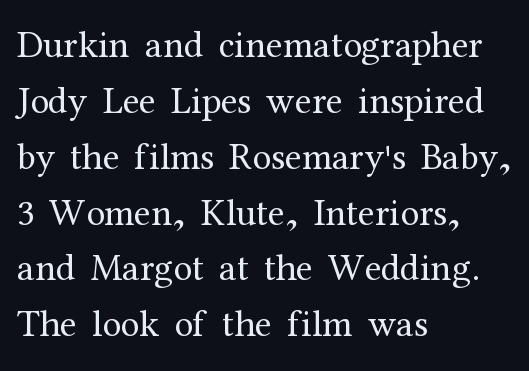
{"serif": "yes", "italic": "no", "bold": "no", "weight": "regular", "width": "normal", "stroke_contrast": "medium", "x_height": "medium", "monospaced": "no", "underline": "no", "align": "left", "line_spacing": "normal", "line_spacing_ratio": 1.47, "letter_spacing": "normal", "letter_spacing_em": 0.0, "glyph_px": 38}
